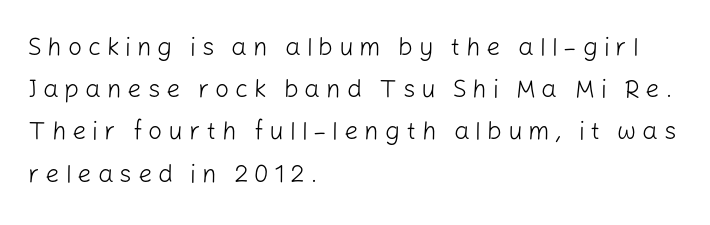
Regular leading. The axis of the letterforms is exactly vertical. Lines of text with bare space underneath. The paragraph shown leans on its left margin. Words appear elongated and porous because spacing is wide. Is this a heavy cut? Hardly; it is regular or lighter.
